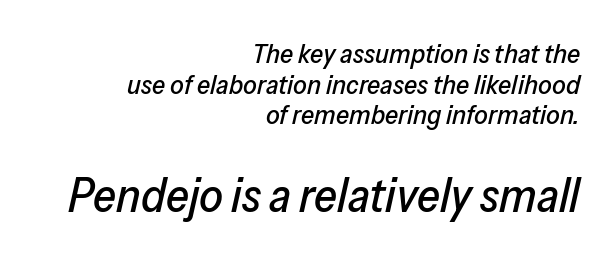
The rendering keeps characters at their native spacing. Scale increases going downward across the two blocks. Honestly, there is no underline to notice here at all. This is oblique type, the kind used for emphasis or titles. A typesetter would call this proportional, since set widths differ per character. Cramped leading.
